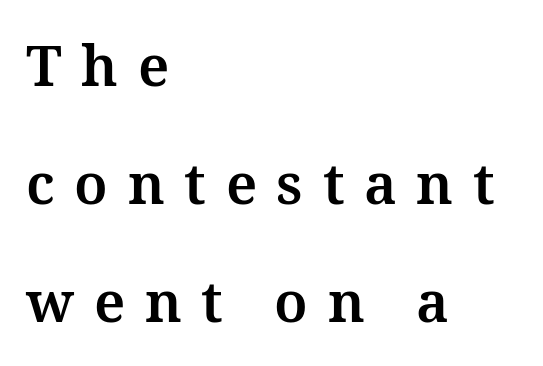
The paragraph has a hard left edge and a soft right edge. You could only call the tracking loose — the letters float apart. Unmarked baselines from the first word to the last. Spacing verdict: proportional, widths tailored to each character. Do the letters lean? They stand straight. Vertically, the passage feels expansive, rows floating well apart.
